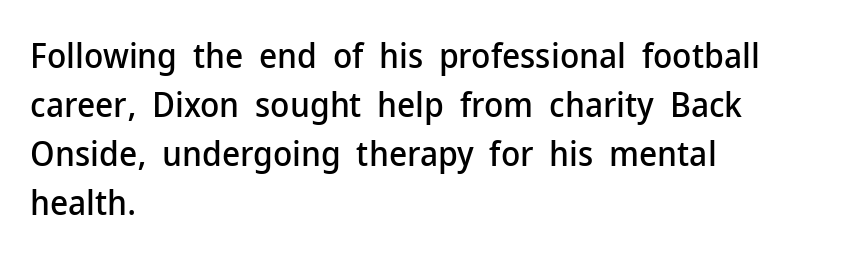
Q: Is the text italic (slanted)? A: No, it is upright.
Q: Is the typeface a serif or a sans-serif typeface? A: Sans-serif.
Q: Is the text underlined? A: No.
Q: How is the paragraph aligned? A: Left-aligned.
Q: Is the spacing between letters normal or unusually wide? A: Normal.
Q: Is the spacing between lines tight, normal or loose? A: Normal.
Q: Width (condensed, normal, or wide)? A: Normal.
Q: Stroke contrast? A: Low.
Q: x-height? A: Medium.
Q: Monospaced? A: No.
